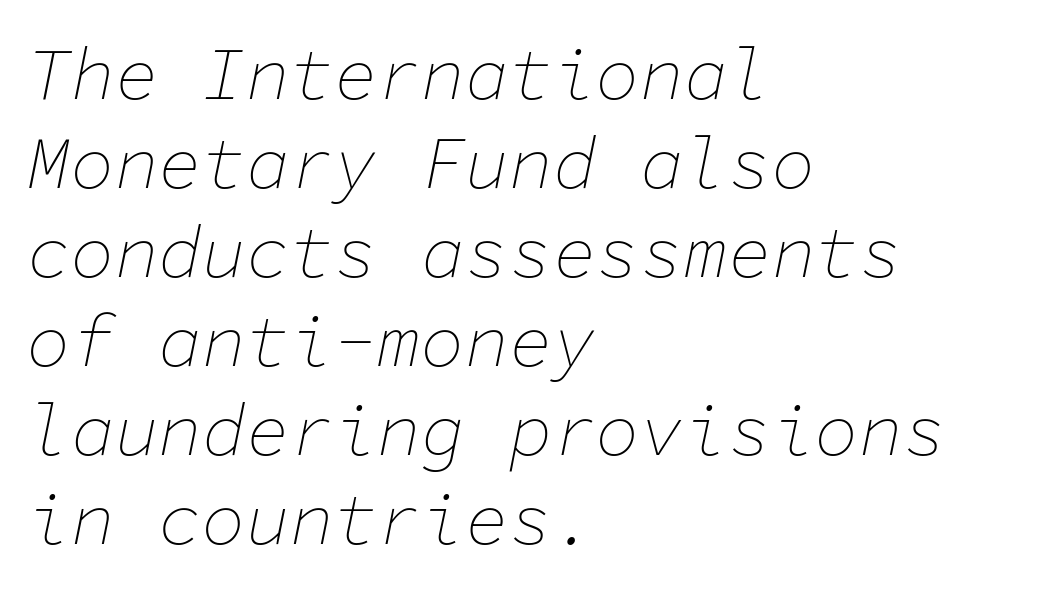
The passage is arranged the way most books set body copy — flush left. The glyphs look as if they've been sheared to an angle. The strip under each line holds only bare page. Is the stroke heavy? The answer is a plain regular-or-lighter.
